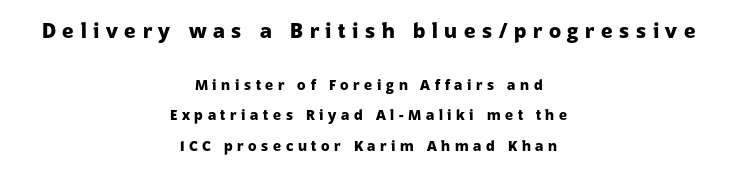
{"italic": "no", "bold": "yes", "underline": "no", "align": "center", "line_spacing": "loose", "line_spacing_ratio": 2.16, "letter_spacing": "wide", "letter_spacing_em": 0.33, "larger_block": "first", "size_ratio": 1.43, "glyph_px": 20}
